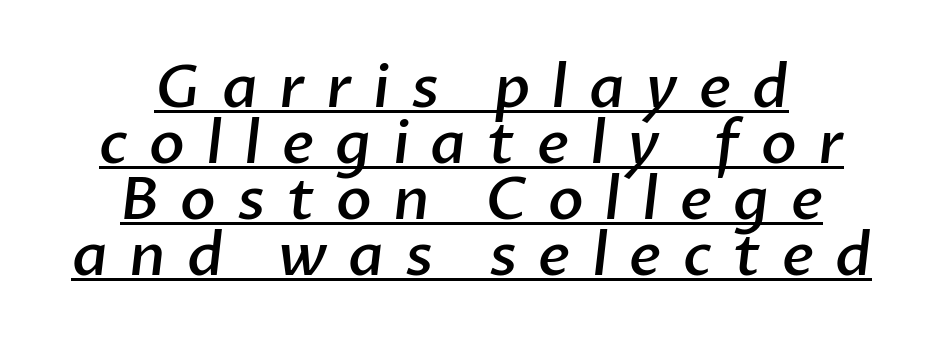
Q: Is the text bold? A: Semi-bold.
Q: Is the typeface a serif or a sans-serif typeface? A: Sans-serif.
Q: Is the text underlined? A: Yes.
Q: How is the paragraph aligned? A: Centered.
Q: Is the spacing between letters normal or unusually wide? A: Unusually wide.
Q: Is the spacing between lines tight, normal or loose? A: Tight.
Q: Width (condensed, normal, or wide)? A: Normal.
Q: Stroke contrast? A: Low.
Q: x-height? A: Medium.
Q: Monospaced? A: No.
